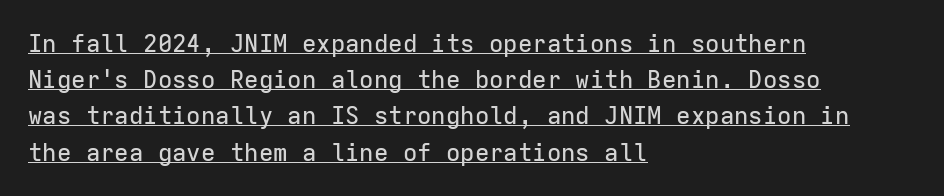
Q: Is the text italic (slanted)? A: No, it is upright.
Q: Is the text underlined? A: Yes.
Q: How is the paragraph aligned? A: Left-aligned.
Q: Is the spacing between letters normal or unusually wide? A: Normal.
Q: Is the spacing between lines tight, normal or loose? A: Normal.
